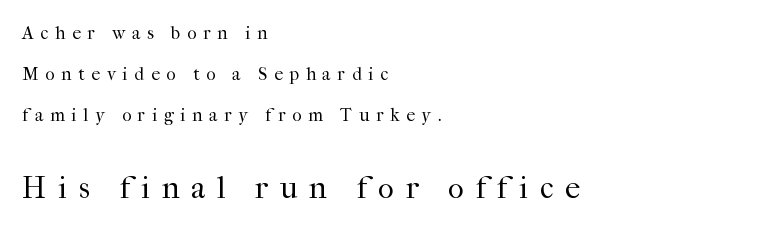
{"serif": "yes", "italic": "no", "bold": "no", "weight": "regular", "width": "normal", "stroke_contrast": "high", "x_height": "medium", "monospaced": "no", "underline": "no", "align": "left", "line_spacing": "loose", "line_spacing_ratio": 2.27, "letter_spacing": "wide", "letter_spacing_em": 0.37, "larger_block": "second", "size_ratio": 1.72, "glyph_px": 31}
